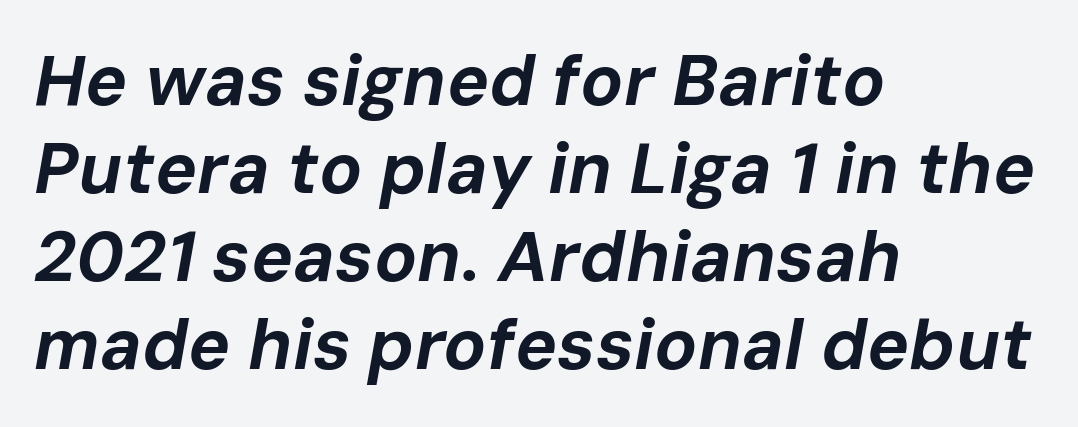
This sample has the flowing, uneven cadence of proportional lettering. Italic: yes, the glyphs are oblique. Horizontal alignment here is leftward, the default for most running prose. The words here are not underlined. The gaps between neighbouring characters are ordinary and unremarkable.
